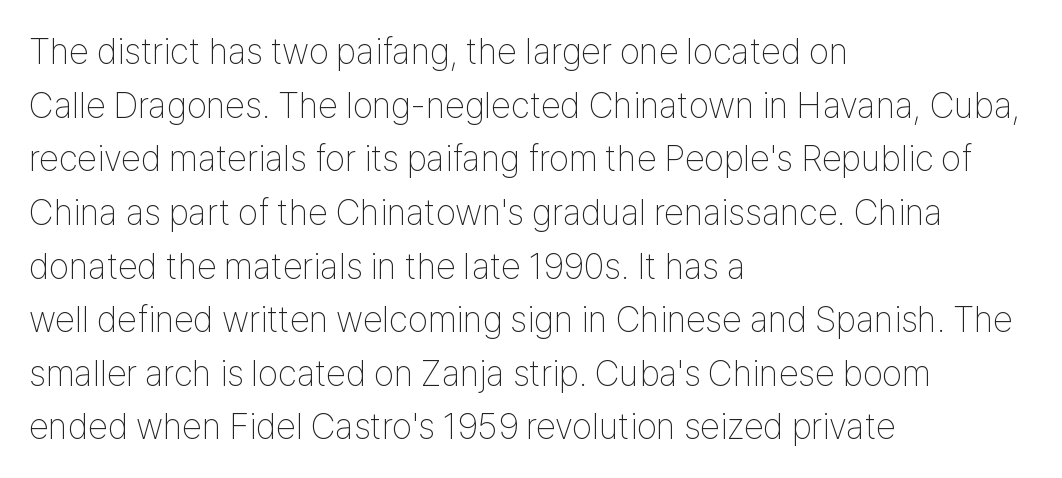
Evenly set lines give the paragraph a standard silhouette. Character widths vary here, with narrow letters taking less room than wide ones. Compared with typical body copy, the letter spacing here is the same. This is sans-serif lettering, the kind often seen on screens and signage. Alignment: flush left.
